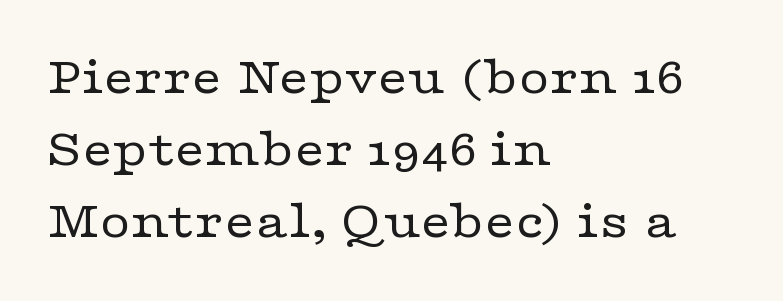
The rendering uses natural spacing where letterforms have individual widths. Standard letterfit; no display-style spreading of the glyphs. The setting favours the left margin, as ordinary paragraphs usually do. Clear beneath every line of the passage. The leading is moderate, giving the passage an even texture. Is the type heavy? It reads as light-to-regular instead.
